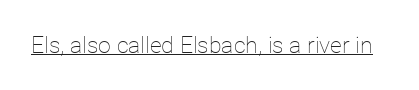
{"italic": "no", "bold": "no", "underline": "yes", "letter_spacing": "normal", "letter_spacing_em": 0.0, "glyph_px": 23}
